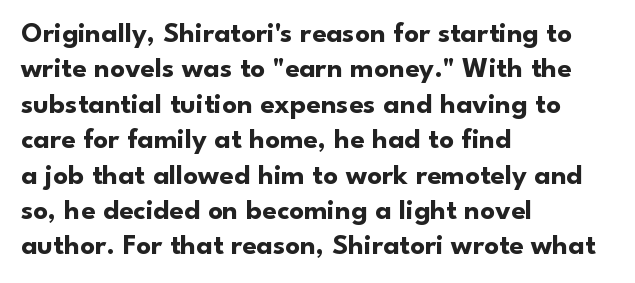
The specimen reads as upright at a glance. Check where the strokes stop: nothing finishes them off — pure sans. Here the designer chose a conventional face with non-uniform glyph widths. Compared with an ordinary text face, these strokes are far heavier — a full bold. Only glyphs here, with clear space below each row.
